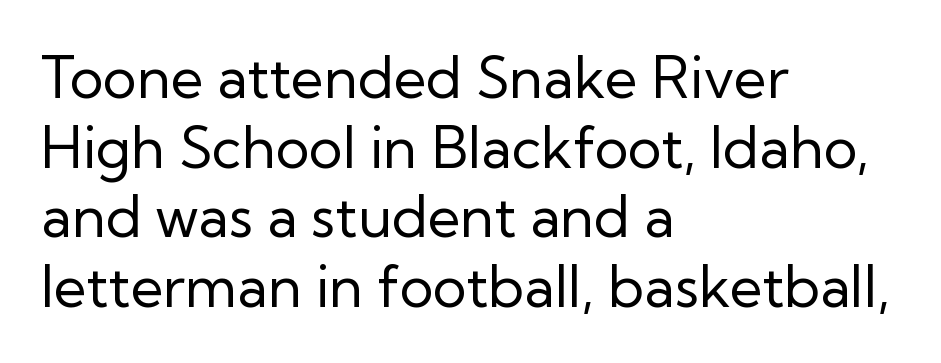
Q: Is the text bold? A: No.
Q: Is the text italic (slanted)? A: No, it is upright.
Q: Is the typeface a serif or a sans-serif typeface? A: Sans-serif.
Q: Is the text underlined? A: No.
Q: How is the paragraph aligned? A: Left-aligned.
Q: Is the spacing between letters normal or unusually wide? A: Normal.
Q: Width (condensed, normal, or wide)? A: Normal.
Q: Stroke contrast? A: Low.
Q: x-height? A: Medium.
Q: Monospaced? A: No.
